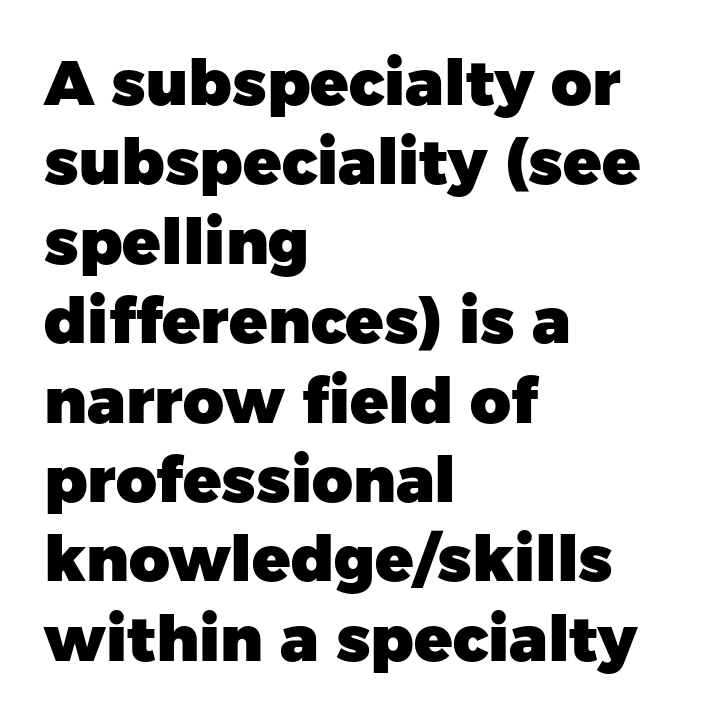
{"serif": "no", "italic": "no", "bold": "yes", "weight": "heavy", "width": "normal", "stroke_contrast": "low", "x_height": "medium", "monospaced": "no", "underline": "no", "align": "left", "line_spacing": "normal", "line_spacing_ratio": 1.26, "letter_spacing": "normal", "letter_spacing_em": 0.0, "glyph_px": 63}
